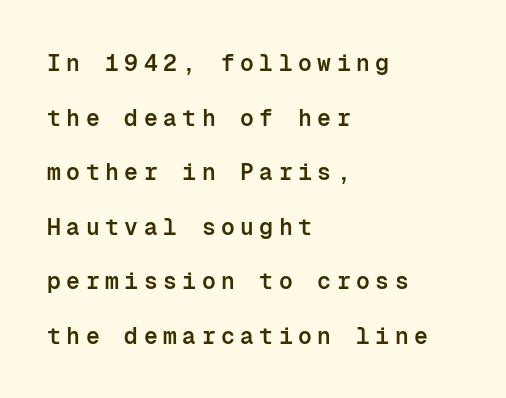
{"italic": "no", "bold": "semi", "underline": "no", "align": "left", "line_spacing": "loose", "line_spacing_ratio": 2.37, "letter_spacing": "wide", "letter_spacing_em": 0.24, "glyph_px": 23}
